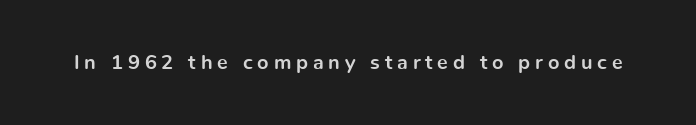
{"italic": "no", "bold": "yes", "underline": "no", "letter_spacing": "wide", "letter_spacing_em": 0.24, "glyph_px": 20}
